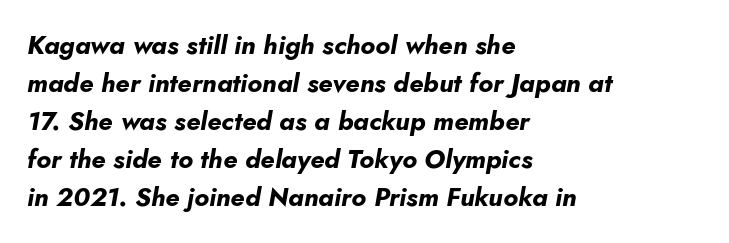
{"italic": "yes", "lean": "right", "slant_degrees": 10, "bold": "yes", "underline": "no", "align": "left", "line_spacing": "normal", "line_spacing_ratio": 1.46, "letter_spacing": "normal", "letter_spacing_em": 0.0, "glyph_px": 26}
